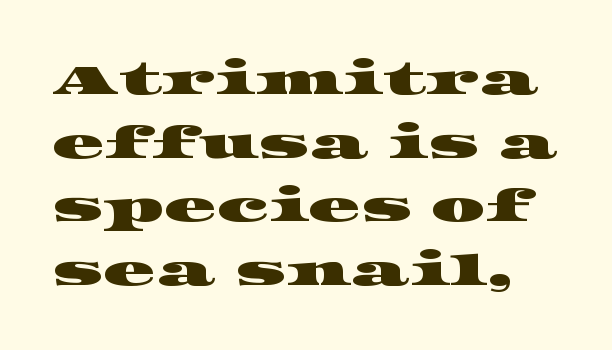
Q: Is the typeface a serif or a sans-serif typeface? A: Serif.
Q: Is the text underlined? A: No.
Q: Is the spacing between letters normal or unusually wide? A: Normal.
Q: Is the spacing between lines tight, normal or loose? A: Normal.
Q: Width (condensed, normal, or wide)? A: Wide.
Q: Stroke contrast? A: High.
Q: x-height? A: Large.
Q: Monospaced? A: No.
